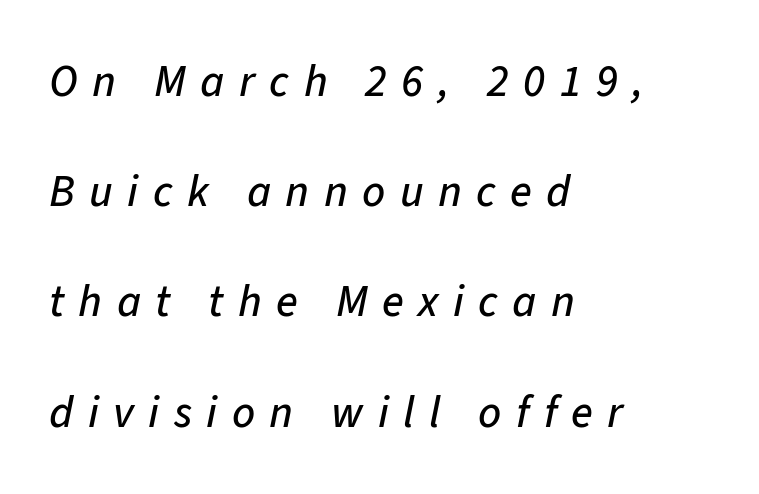
{"italic": "yes", "lean": "right", "slant_degrees": 11, "width": "normal", "stroke_contrast": "low", "x_height": "medium", "monospaced": "no", "underline": "no", "align": "left", "line_spacing": "loose", "line_spacing_ratio": 2.45, "letter_spacing": "wide", "letter_spacing_em": 0.32, "glyph_px": 45}
